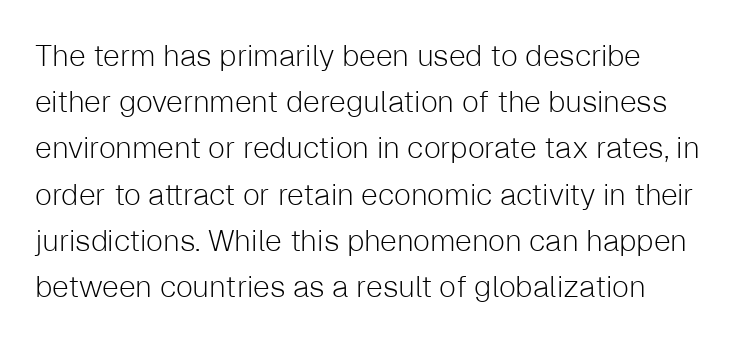
This sample has the flowing, uneven cadence of proportional lettering. In terms of letterform style, serifs are entirely absent. Glyph-to-glyph distance matches everyday printed text. Every character sits straight up, as roman type does.
